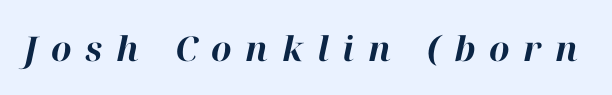
{"italic": "yes", "lean": "right", "slant_degrees": 12, "bold": "yes", "weight": "bold", "width": "normal", "stroke_contrast": "high", "x_height": "medium", "monospaced": "no", "underline": "no", "letter_spacing": "wide", "letter_spacing_em": 0.4, "glyph_px": 34}
